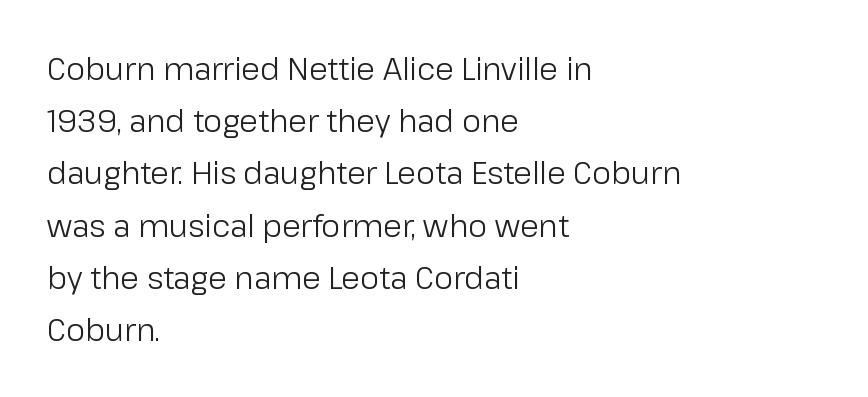
A bare baseline throughout the passage. The rendering anchors every line to the left-hand side. Nothing heavy about these letters — not bold at all. Note: no serifs on the glyphs. Does the lettering tilt? It doesn't — this is upright.
